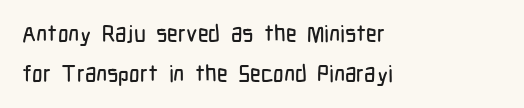
{"italic": "no", "underline": "no", "align": "left", "line_spacing_ratio": 1.72, "letter_spacing": "normal", "letter_spacing_em": 0.0, "glyph_px": 23}
